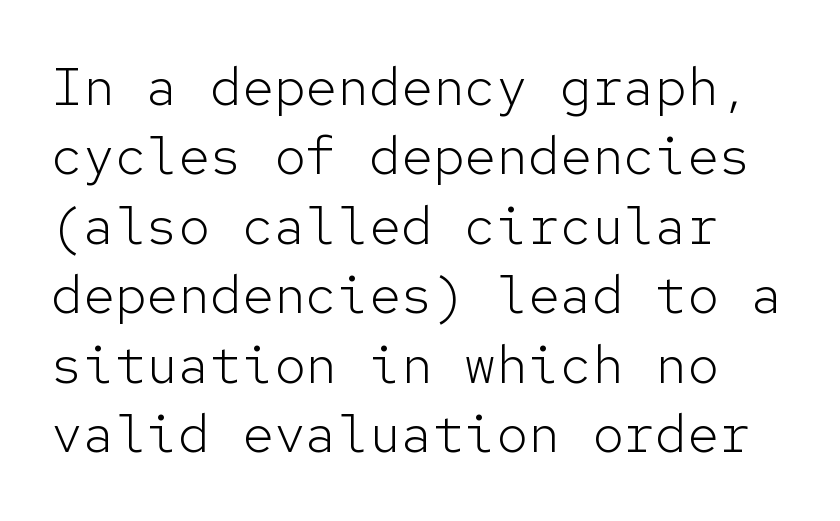
Caption: standard tracking, unaltered. Weight: regular or lighter. The gap between lines stays unmarked. Is this a fixed-width face? Yes — each glyph sits in an identical cell. Is there much room between lines? A standard amount, neither cramped nor airy.
